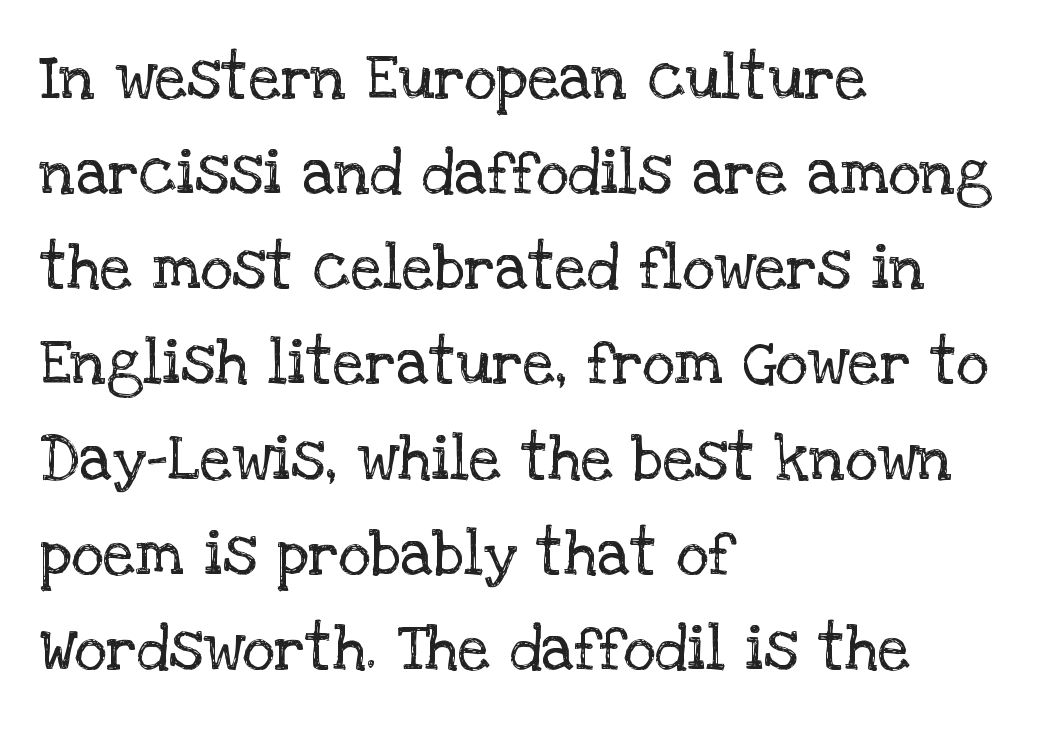
{"serif": "yes", "italic": "no", "bold": "no", "weight": "regular", "width": "normal", "stroke_contrast": "low", "x_height": "large", "monospaced": "no", "underline": "no", "align": "left", "line_spacing": "normal", "line_spacing_ratio": 1.51, "letter_spacing": "normal", "letter_spacing_em": 0.0, "glyph_px": 63}
